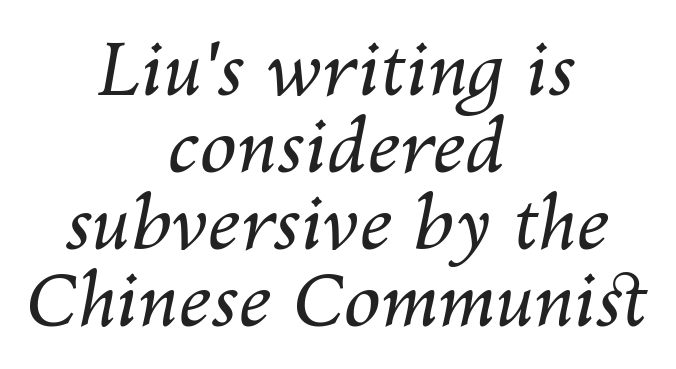
Italic? Definitely — the glyphs are oblique. The letterforms sit shoulder to shoulder at normal distance. The setting favours the middle, as headings and verse often do. Spacing verdict: proportional, widths tailored to each character. The glyphs are unaccompanied by any horizontal stroke below them. The designer dialed line spacing down below the default.
